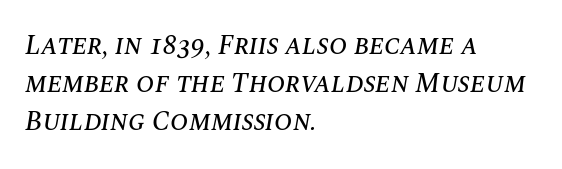
Quick note: underline off. Where is the straight margin? On the left. The rows are spaced the way most documents space them. Glyph-to-glyph distance matches everyday printed text. A typesetter would mark this as italic.
